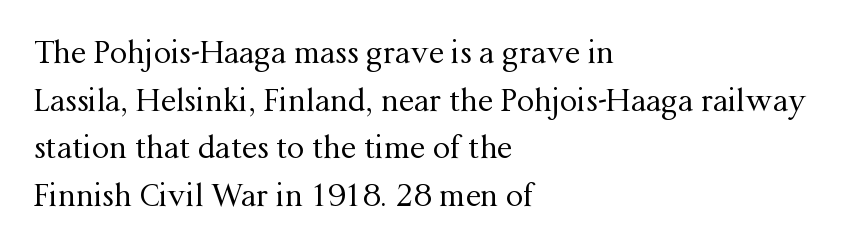
The image shows 31 px regular-weight serif type, upright; set left-aligned, normal line spacing (1.54x), normal letter spacing, not underlined; medium stroke contrast and a medium x-height.
